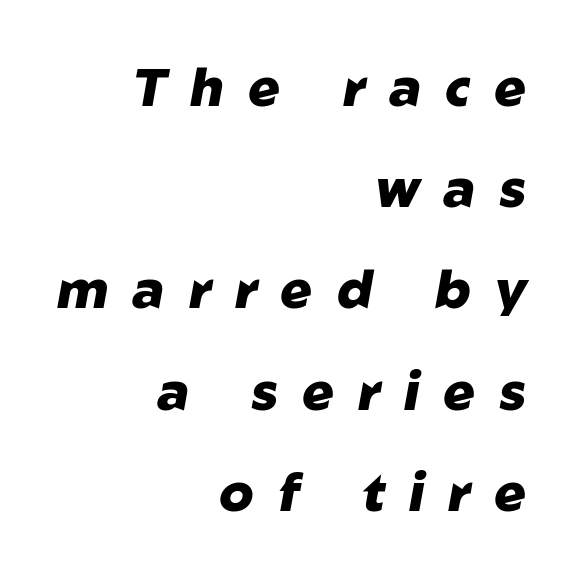
The image shows 53 px heavy type, italic (leaning right); set right-aligned, loose line spacing (1.91x), unusually wide letter spacing (+0.45 em), not underlined; low stroke contrast and a medium x-height.
